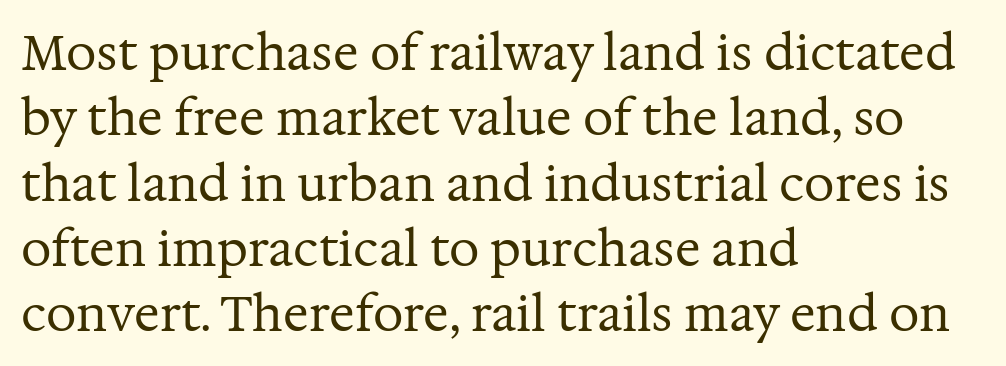
{"serif": "yes", "italic": "no", "bold": "no", "weight": "regular", "width": "normal", "stroke_contrast": "medium", "x_height": "medium", "monospaced": "no", "underline": "no", "align": "left", "line_spacing": "normal", "line_spacing_ratio": 1.36, "letter_spacing": "normal", "letter_spacing_em": 0.0, "glyph_px": 48}
